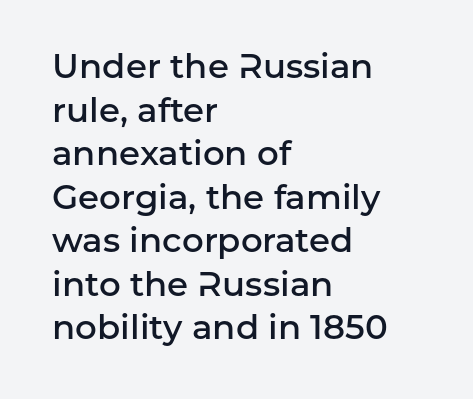
Q: Is the text bold? A: Semi-bold.
Q: Is the text italic (slanted)? A: No, it is upright.
Q: Is the typeface a serif or a sans-serif typeface? A: Sans-serif.
Q: Is the text underlined? A: No.
Q: How is the paragraph aligned? A: Left-aligned.
Q: Is the spacing between letters normal or unusually wide? A: Normal.
Q: Is the spacing between lines tight, normal or loose? A: Normal.
Q: Width (condensed, normal, or wide)? A: Normal.
Q: Stroke contrast? A: Low.
Q: x-height? A: Medium.
Q: Monospaced? A: No.
